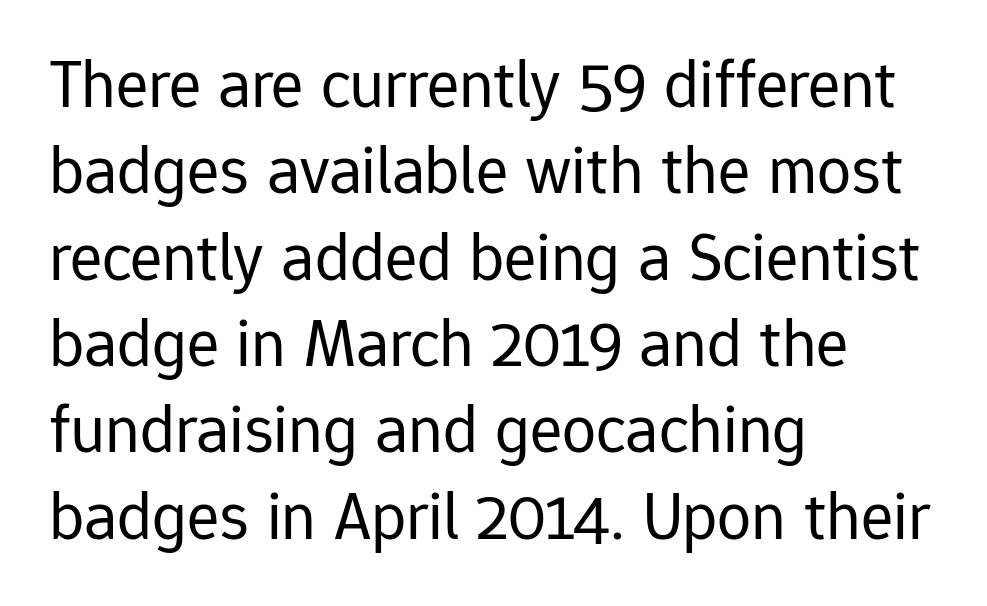
Q: Is the text bold? A: No.
Q: Is the text italic (slanted)? A: No, it is upright.
Q: Is the typeface a serif or a sans-serif typeface? A: Sans-serif.
Q: Is the text underlined? A: No.
Q: How is the paragraph aligned? A: Left-aligned.
Q: Is the spacing between letters normal or unusually wide? A: Normal.
Q: Is the spacing between lines tight, normal or loose? A: Normal.
Q: Width (condensed, normal, or wide)? A: Normal.
Q: Stroke contrast? A: Low.
Q: x-height? A: Medium.
Q: Monospaced? A: No.
